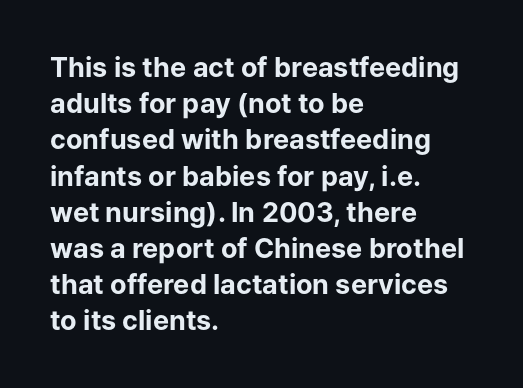
Q: Is the text bold? A: Yes.
Q: Is the text italic (slanted)? A: No, it is upright.
Q: Is the text underlined? A: No.
Q: How is the paragraph aligned? A: Left-aligned.
Q: Is the spacing between letters normal or unusually wide? A: Normal.
Q: Is the spacing between lines tight, normal or loose? A: Normal.
